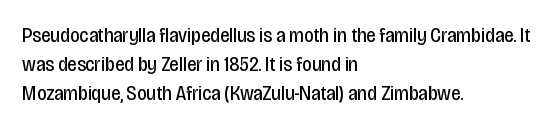
{"italic": "no", "bold": "no", "underline": "no", "align": "left", "line_spacing": "normal", "line_spacing_ratio": 1.37, "letter_spacing": "normal", "letter_spacing_em": 0.0, "glyph_px": 21}
